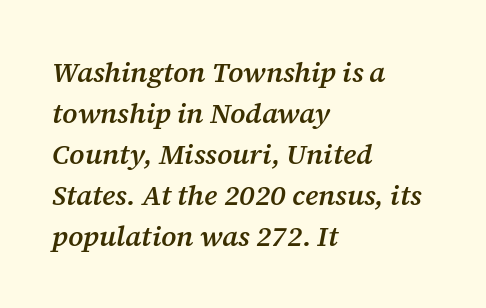
Q: Is the text bold? A: Semi-bold.
Q: Is the text italic (slanted)? A: Yes, it leans right by about 12 degrees.
Q: Is the typeface a serif or a sans-serif typeface? A: Serif.
Q: Is the text underlined? A: No.
Q: How is the paragraph aligned? A: Left-aligned.
Q: Is the spacing between letters normal or unusually wide? A: Normal.
Q: Is the spacing between lines tight, normal or loose? A: Normal.
Q: Width (condensed, normal, or wide)? A: Normal.
Q: Stroke contrast? A: Medium.
Q: x-height? A: Medium.
Q: Monospaced? A: No.
